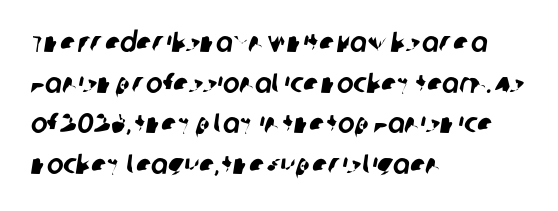
Q: Is the typeface a serif or a sans-serif typeface? A: Sans-serif.
Q: Is the text underlined? A: No.
Q: How is the paragraph aligned? A: Left-aligned.
Q: Is the spacing between letters normal or unusually wide? A: Normal.
Q: Is the spacing between lines tight, normal or loose? A: Normal.
Q: Width (condensed, normal, or wide)? A: Normal.
Q: Stroke contrast? A: Low.
Q: x-height? A: Large.
Q: Monospaced? A: No.
